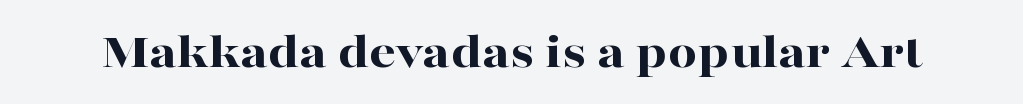
The image shows 52 px bold, wide serif type, upright; set normal letter spacing, not underlined; high stroke contrast and a medium x-height.
